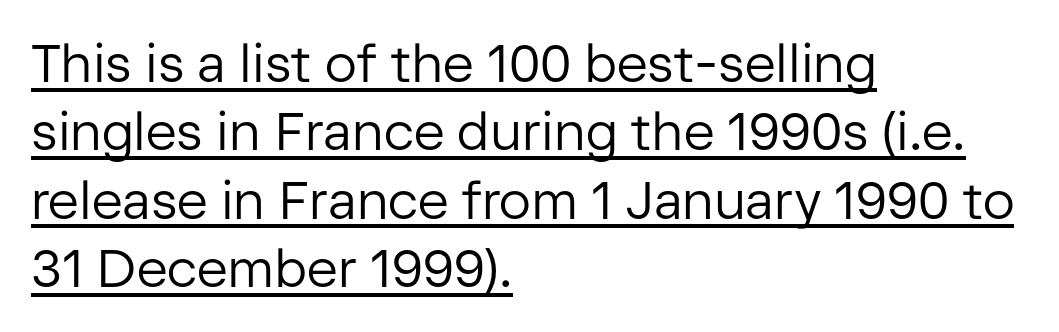
The image shows 53 px regular-weight sans-serif type, upright; set left-aligned, normal line spacing (1.29x), normal letter spacing, underlined; low stroke contrast and a medium x-height.
